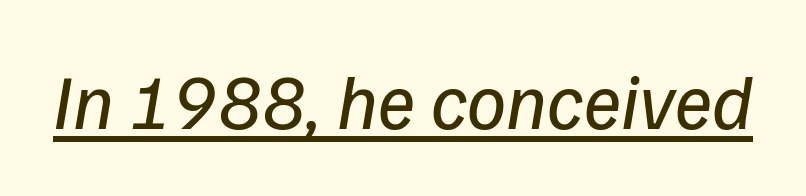
{"serif": "no", "bold": "no", "weight": "regular", "width": "normal", "stroke_contrast": "low", "x_height": "medium", "monospaced": "no", "underline": "yes", "letter_spacing": "normal", "letter_spacing_em": 0.0, "glyph_px": 78}
